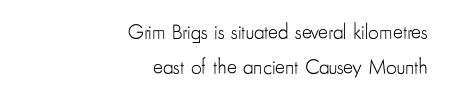
{"italic": "no", "bold": "no", "underline": "no", "align": "right", "line_spacing": "normal", "line_spacing_ratio": 1.66, "letter_spacing": "normal", "letter_spacing_em": 0.0, "glyph_px": 21}
